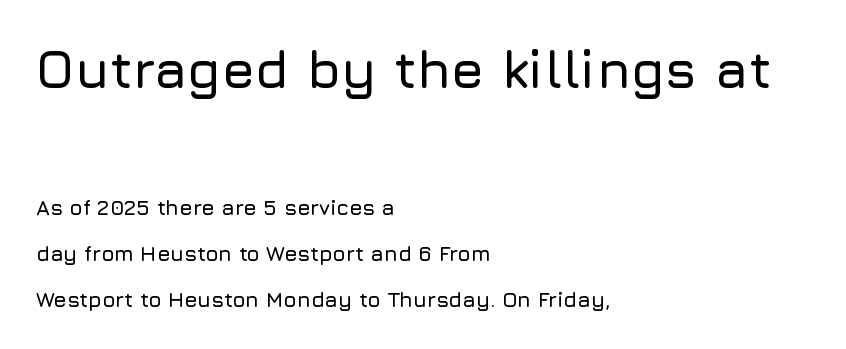
Characters remain perfectly vertical along every line. The tracking reads as untouched default to a designer's eye. The rag falls on the right side of this text block. The designer went with a sans here, leaving each stem footless. Widely set lines give the paragraph a tall, airy silhouette. Here the designer chose a conventional face with non-uniform glyph widths.
